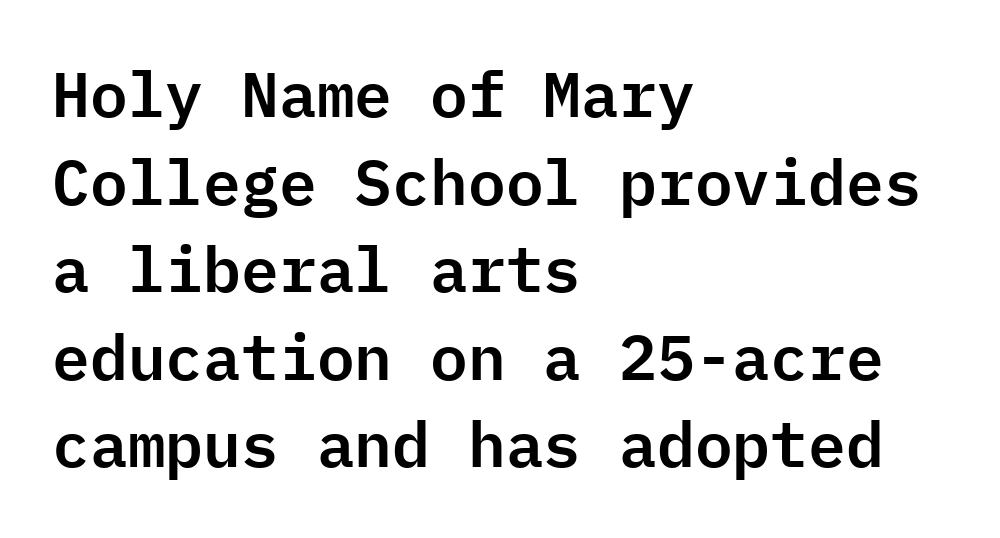
{"serif": "no", "italic": "no", "width": "normal", "stroke_contrast": "low", "x_height": "medium", "monospaced": "yes", "underline": "no", "align": "left", "line_spacing": "normal", "line_spacing_ratio": 1.39, "letter_spacing": "normal", "letter_spacing_em": 0.0, "glyph_px": 63}
